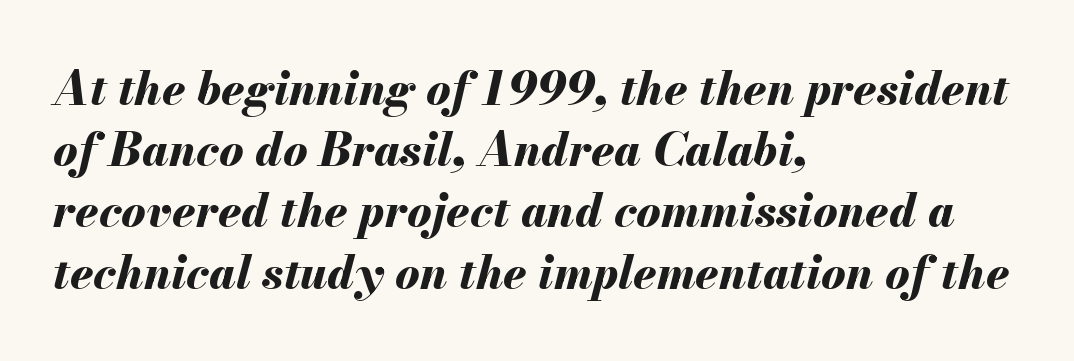
This is heavy type, rendered in bold. The paragraph has a hard left edge and a soft right edge. Notice how descenders clear the ascenders below comfortably — that's standard leading. The string is rendered with underlining switched off. The passage shown is typed in a proportional face where columns would drift. This sample uses plain, unmodified letter spacing.
